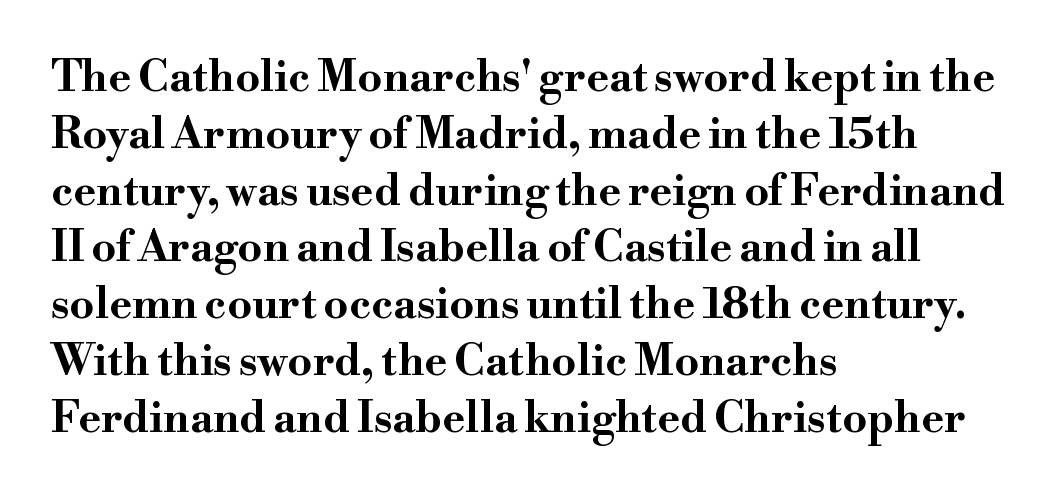
Q: Is the text bold? A: Yes.
Q: Is the text italic (slanted)? A: No, it is upright.
Q: Is the typeface a serif or a sans-serif typeface? A: Serif.
Q: Is the text underlined? A: No.
Q: How is the paragraph aligned? A: Left-aligned.
Q: Is the spacing between letters normal or unusually wide? A: Normal.
Q: Is the spacing between lines tight, normal or loose? A: Normal.
Q: Width (condensed, normal, or wide)? A: Wide.
Q: Stroke contrast? A: High.
Q: x-height? A: Small.
Q: Monospaced? A: No.
